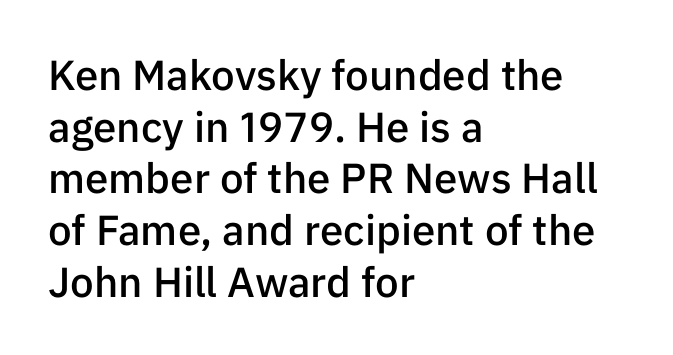
The image shows 42 px semibold sans-serif type, upright; set left-aligned, line spacing 1.23x, normal letter spacing, not underlined; low stroke contrast and a medium x-height.
